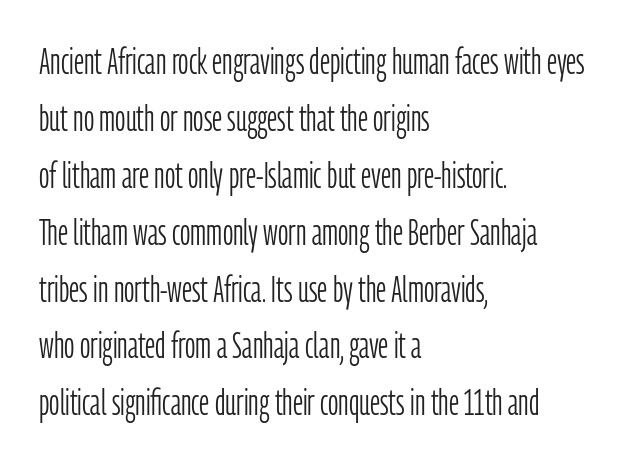
The image shows 36 px light, condensed sans-serif type, upright; set left-aligned, normal line spacing (1.58x), normal letter spacing, not underlined; low stroke contrast and a medium x-height.
